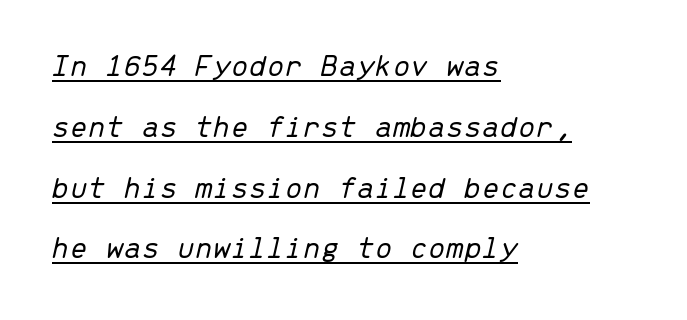
The image shows 32 px light type, italic (leaning right), monospaced; set left-aligned, loose line spacing (1.9x), normal letter spacing, underlined; low stroke contrast and a medium x-height.
